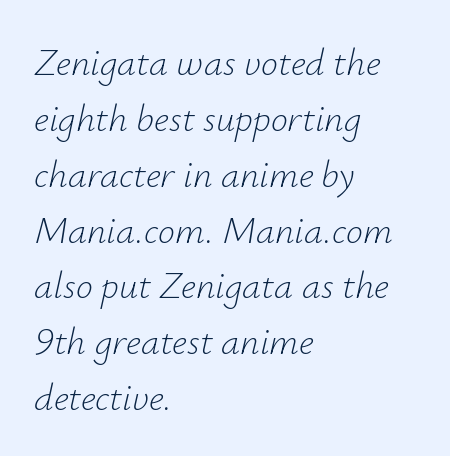
Q: Is the text bold? A: No.
Q: Is the text italic (slanted)? A: Yes, it leans right by about 12 degrees.
Q: Is the text underlined? A: No.
Q: How is the paragraph aligned? A: Left-aligned.
Q: Is the spacing between letters normal or unusually wide? A: Normal.
Q: Is the spacing between lines tight, normal or loose? A: Normal.
Q: Width (condensed, normal, or wide)? A: Normal.
Q: Stroke contrast? A: Low.
Q: x-height? A: Small.
Q: Monospaced? A: No.
